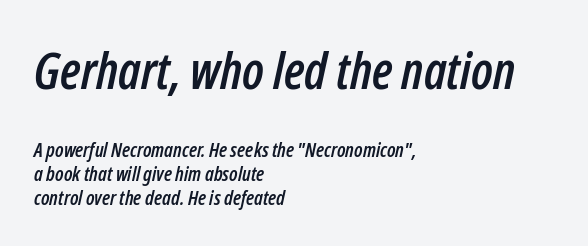
{"italic": "yes", "lean": "right", "slant_degrees": 12, "width": "condensed", "stroke_contrast": "low", "x_height": "medium", "monospaced": "no", "underline": "no", "align": "left", "line_spacing_ratio": 1.19, "letter_spacing": "normal", "letter_spacing_em": 0.0, "larger_block": "first", "size_ratio": 2.55, "glyph_px": 51}
